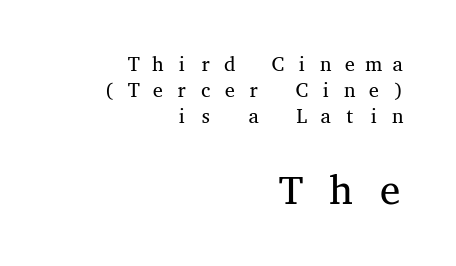
Q: Is the text bold? A: No.
Q: Is the text italic (slanted)? A: No, it is upright.
Q: Is the typeface a serif or a sans-serif typeface? A: Serif.
Q: Is the text underlined? A: No.
Q: How is the paragraph aligned? A: Right-aligned.
Q: Is the spacing between letters normal or unusually wide? A: Unusually wide.
Q: Is the spacing between lines tight, normal or loose? A: Normal.
Q: Which block of text is set in a larger size, the first (top) or the second (bottom)? A: The second (bottom) one.
Q: Width (condensed, normal, or wide)? A: Wide.
Q: Stroke contrast? A: Medium.
Q: x-height? A: Medium.
Q: Monospaced? A: Yes.
